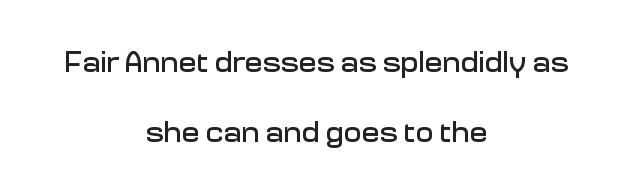
The image shows 30 px sans-serif type, upright; set centered, loose line spacing (2.32x), normal letter spacing, not underlined; low stroke contrast and a medium x-height.
